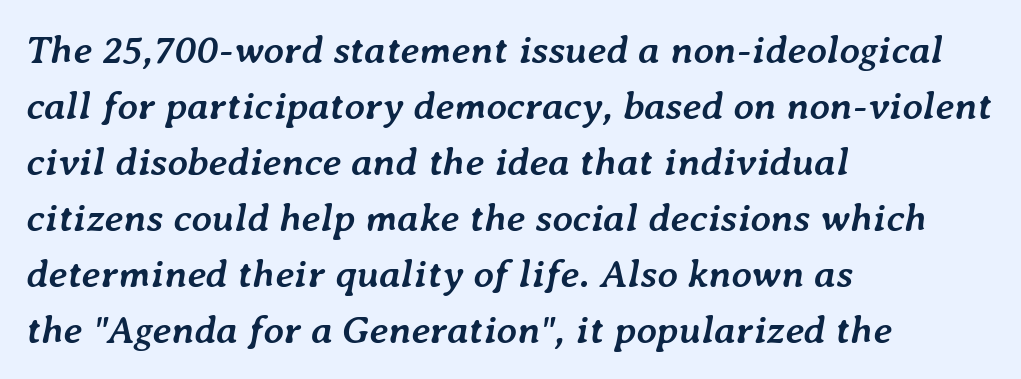
The image shows 40 px semibold type, italic (leaning right); set left-aligned, normal line spacing (1.4x), normal letter spacing, not underlined; low stroke contrast and a medium x-height.
